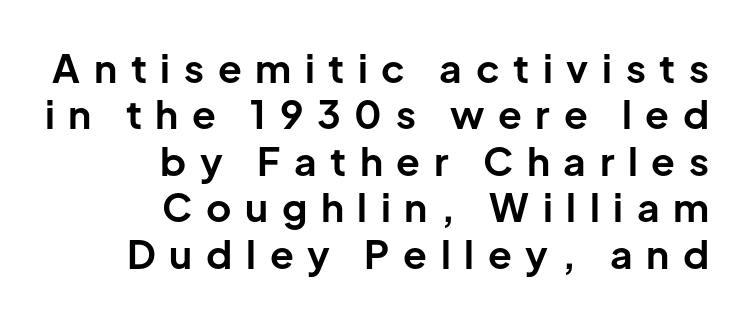
{"serif": "no", "italic": "no", "bold": "yes", "weight": "bold", "width": "normal", "stroke_contrast": "low", "x_height": "medium", "monospaced": "no", "underline": "no", "align": "right", "line_spacing_ratio": 1.19, "letter_spacing": "wide", "letter_spacing_em": 0.35, "glyph_px": 39}
